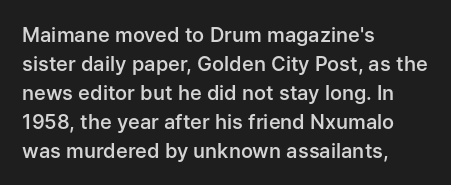
The typography opts for an upright posture over an oblique one. Descenders hang freely into open space. These lines sit exactly where default settings would place them. Stroke thickness is moderately raised; the sample reads as semibold. What stands out about the letter spacing? Nothing — it is the standard amount.
